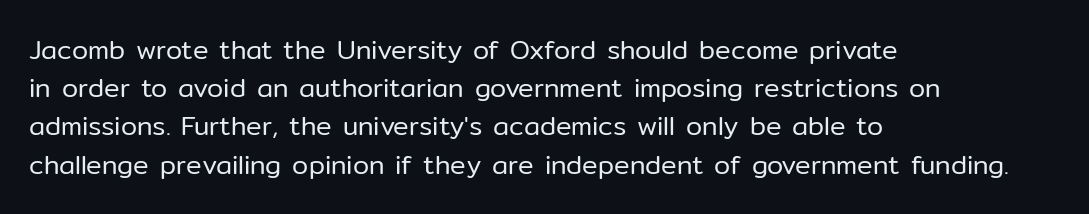
The image shows 26 px text type, upright; set left-aligned, normal line spacing (1.47x), normal letter spacing, not underlined.
